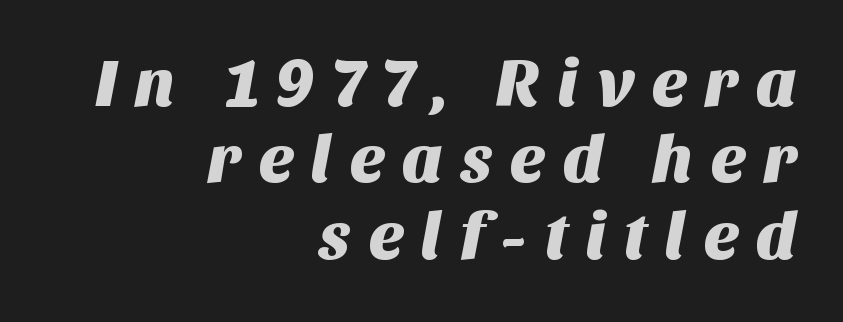
Tracking value appears strongly positive — letters spread wide. The glyphs in this specimen are sans serif. Is there much room between lines? No — they nearly touch. A typesetter would call this proportional, since set widths differ per character. Plain, unruled lines of type.
